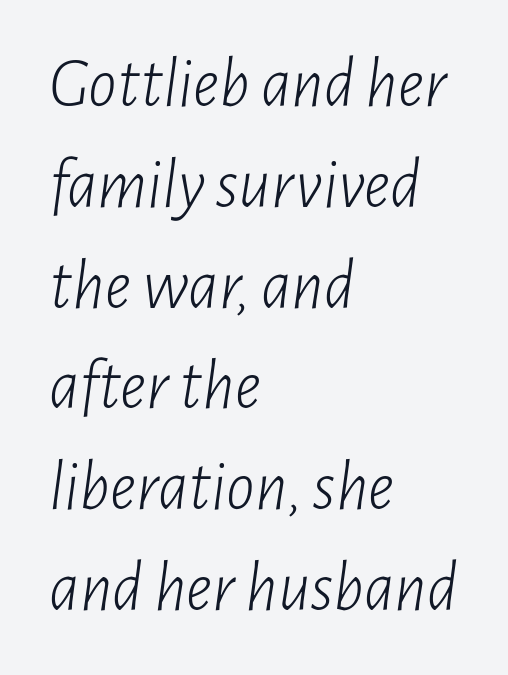
{"italic": "yes", "lean": "right", "slant_degrees": 7, "bold": "no", "weight": "light", "width": "condensed", "stroke_contrast": "low", "x_height": "medium", "monospaced": "no", "underline": "no", "align": "left", "line_spacing": "normal", "line_spacing_ratio": 1.42, "letter_spacing": "normal", "letter_spacing_em": 0.0, "glyph_px": 71}
